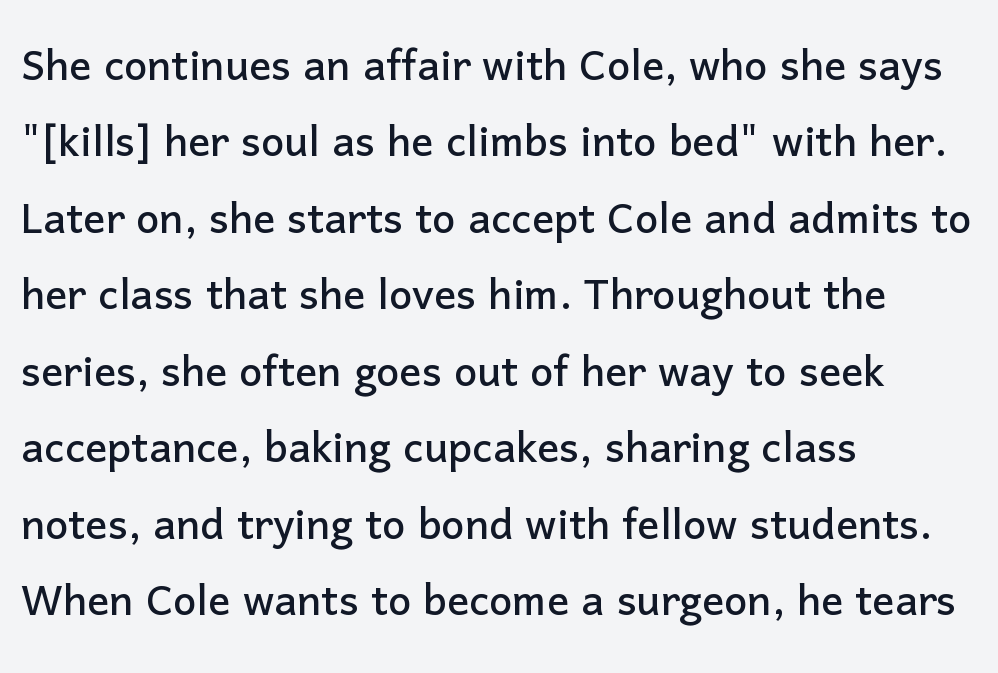
The font's upright variant was chosen for this text. Honestly, the letter spacing is just normal — you wouldn't notice it. No feet cap the strokes, marking this as sans-serif type. Rule under the text: the space is simply empty. Proportional: the letters do not fall into vertical columns. The passage shown stacks its lines at a standard gap.
